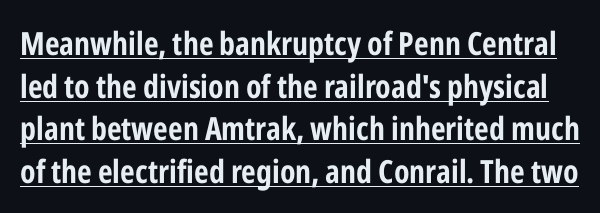
Each letter keeps its own natural width here, so spacing adapts to shape. What's the leading like? Ordinary, nothing unusual. In terms of letterform style, serifs are entirely absent. When letters stand straight like this, we call the style roman or upright. What stands out about the letter spacing? Nothing — it is the standard amount.
